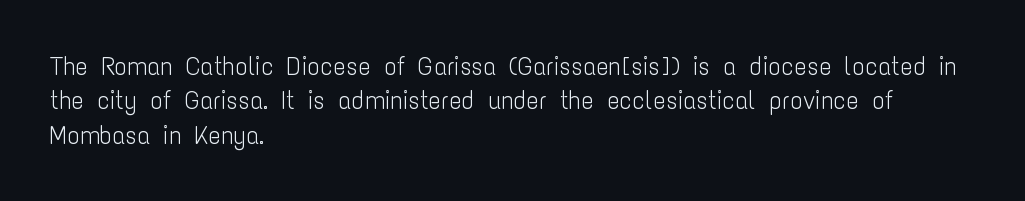
The image shows 26 px text type, upright; set left-aligned, normal line spacing (1.32x), normal letter spacing, not underlined.
